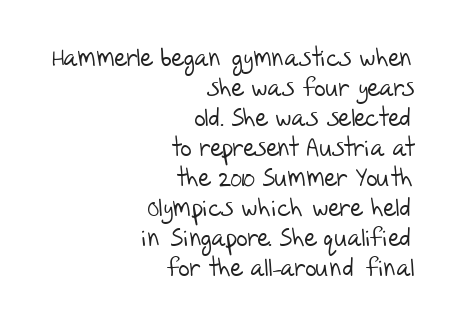
{"bold": "no", "underline": "no", "align": "right", "line_spacing_ratio": 1.2, "letter_spacing": "normal", "letter_spacing_em": 0.0, "glyph_px": 25}
